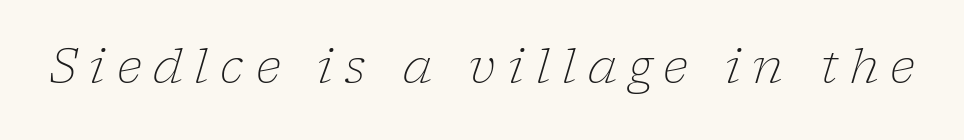
The lettering tilts uniformly, giving the passage an italic look. No letter is thick-stroked: the sample isn't bold. You could not count columns in this text — the font is proportionally spaced. Stroke terminals: seriffed. The passage shown has open, widely tracked lettering throughout. Check under the words: just untouched page.
